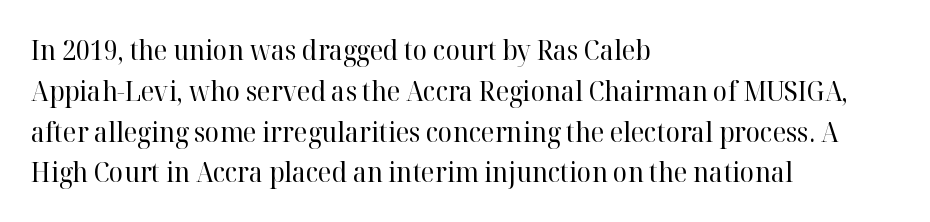
The passage shown stacks its lines at a standard gap. Plain, unruled lines of type. Summary of weight: not heavy and not bold. The rendering keeps characters at their native spacing. Notice how the stems are strictly vertical — no italics here.
